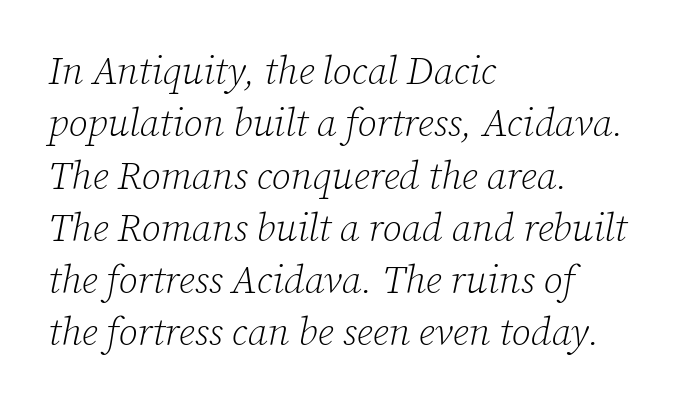
The image shows 39 px light serif type, italic (leaning right); set left-aligned, normal line spacing (1.34x), normal letter spacing, not underlined; low stroke contrast and a medium x-height.
